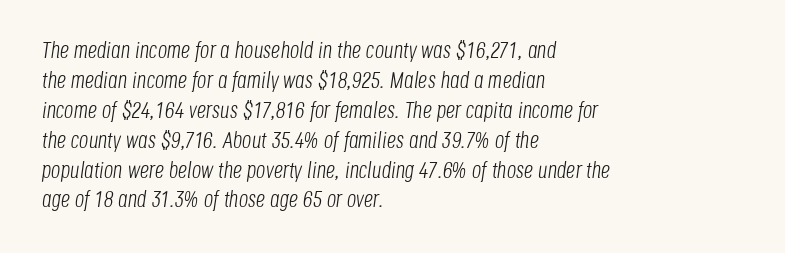
Q: Is the text bold? A: No.
Q: Is the text italic (slanted)? A: Yes, it leans right by about 8 degrees.
Q: Is the text underlined? A: No.
Q: How is the paragraph aligned? A: Left-aligned.
Q: Is the spacing between letters normal or unusually wide? A: Normal.
Q: Is the spacing between lines tight, normal or loose? A: Normal.
